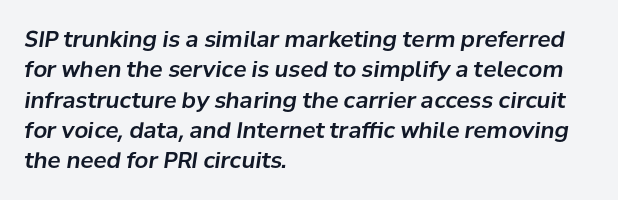
Q: Is the text italic (slanted)? A: Yes, it leans right by about 8 degrees.
Q: Is the text underlined? A: No.
Q: How is the paragraph aligned? A: Left-aligned.
Q: Is the spacing between letters normal or unusually wide? A: Normal.
Q: Is the spacing between lines tight, normal or loose? A: Normal.
